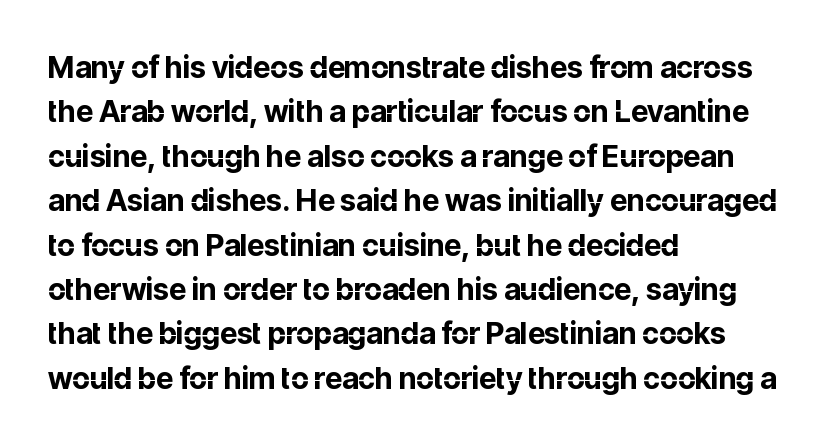
Q: Is the text bold? A: Yes.
Q: Is the text italic (slanted)? A: No, it is upright.
Q: Is the typeface a serif or a sans-serif typeface? A: Sans-serif.
Q: Is the text underlined? A: No.
Q: How is the paragraph aligned? A: Left-aligned.
Q: Is the spacing between letters normal or unusually wide? A: Normal.
Q: Is the spacing between lines tight, normal or loose? A: Normal.
Q: Width (condensed, normal, or wide)? A: Normal.
Q: Stroke contrast? A: Low.
Q: x-height? A: Medium.
Q: Monospaced? A: No.
